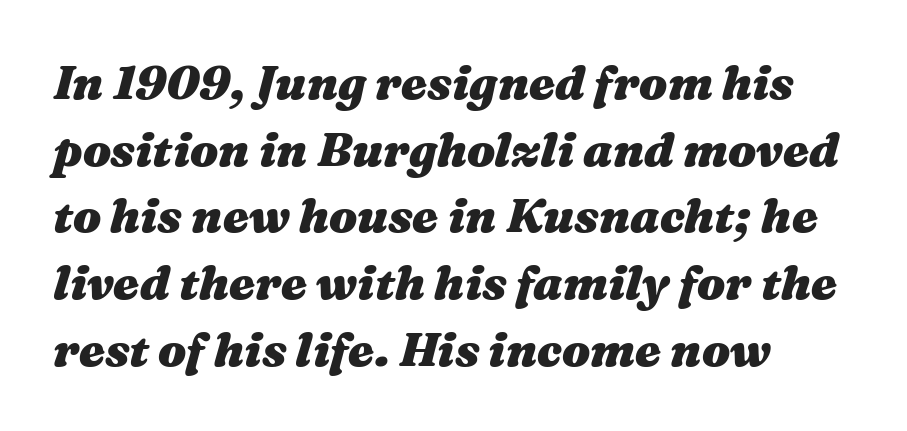
{"italic": "yes", "lean": "right", "slant_degrees": 16, "bold": "yes", "weight": "heavy", "width": "wide", "stroke_contrast": "medium", "x_height": "medium", "monospaced": "no", "underline": "no", "align": "left", "line_spacing": "normal", "line_spacing_ratio": 1.42, "letter_spacing": "normal", "letter_spacing_em": 0.0, "glyph_px": 47}
